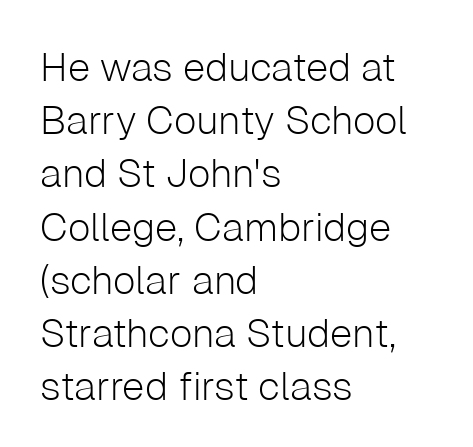
{"serif": "no", "italic": "no", "bold": "no", "weight": "light", "width": "normal", "stroke_contrast": "low", "x_height": "medium", "monospaced": "no", "underline": "no", "align": "left", "line_spacing": "normal", "line_spacing_ratio": 1.33, "letter_spacing": "normal", "letter_spacing_em": 0.0, "glyph_px": 40}
